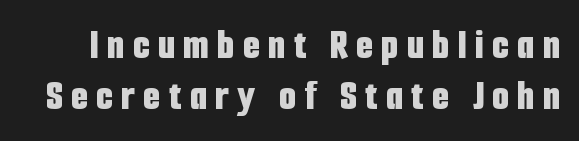
The image shows 43 px bold, condensed sans-serif type, upright; set line spacing 1.18x, unusually wide letter spacing (+0.2 em), not underlined; low stroke contrast and a medium x-height.
